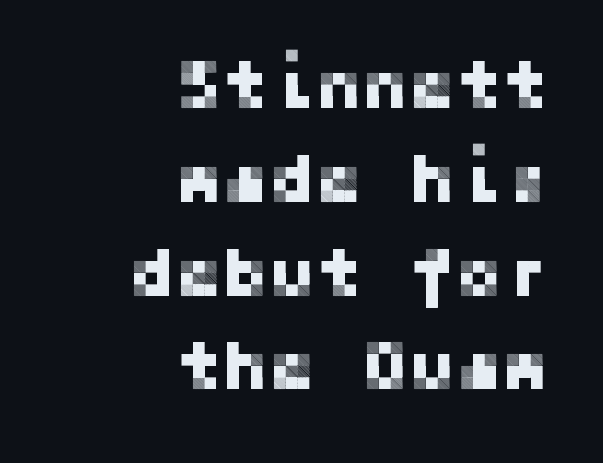
{"serif": "no", "italic": "no", "width": "normal", "stroke_contrast": "low", "x_height": "medium", "underline": "no", "align": "right", "line_spacing": "normal", "line_spacing_ratio": 1.34, "letter_spacing": "normal", "letter_spacing_em": 0.0, "glyph_px": 70}
